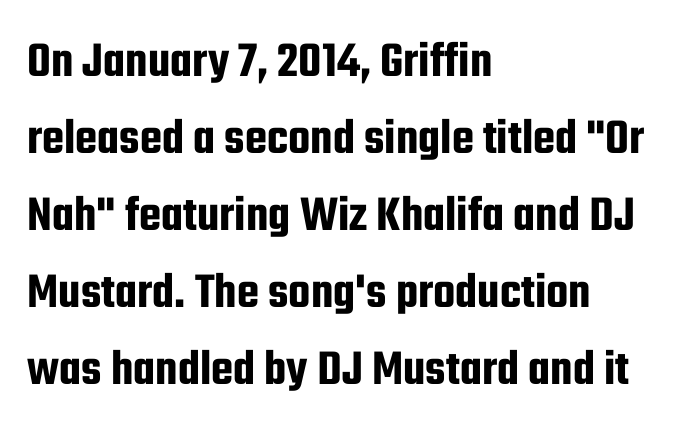
{"serif": "no", "italic": "no", "width": "condensed", "stroke_contrast": "low", "x_height": "medium", "monospaced": "no", "underline": "no", "align": "left", "line_spacing": "normal", "line_spacing_ratio": 1.51, "letter_spacing": "normal", "letter_spacing_em": 0.0, "glyph_px": 51}
